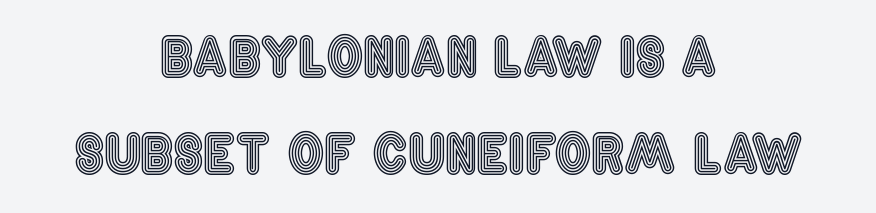
{"italic": "no", "width": "condensed", "x_height": "large", "monospaced": "no", "underline": "no", "align": "center", "line_spacing": "loose", "line_spacing_ratio": 1.9, "letter_spacing": "normal", "letter_spacing_em": 0.0, "glyph_px": 51}
